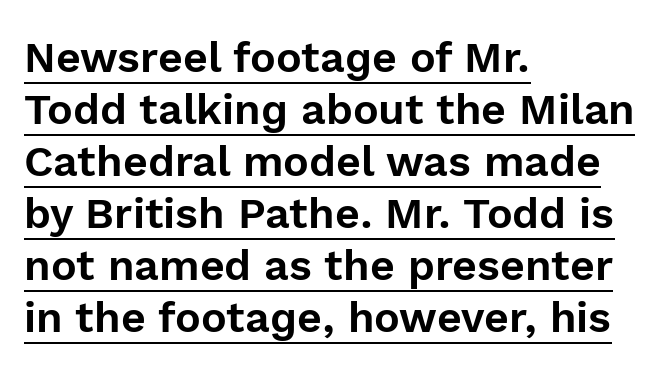
The line texture is even and compact thanks to regular tracking. Each letter keeps its own natural width here, so spacing adapts to shape. Nope, no serifs anywhere on these letters. Does the lettering tilt? It doesn't — this is upright.
